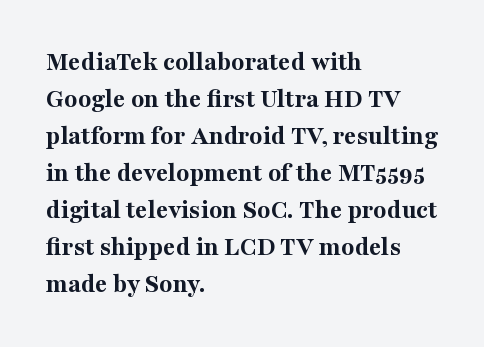
Every character sits straight up, as roman type does. Words appear dense and cohesive because spacing is normal. On the weight axis this lands at bold, roughly 700. In terms of leading, this rendering sits right in the middle.
